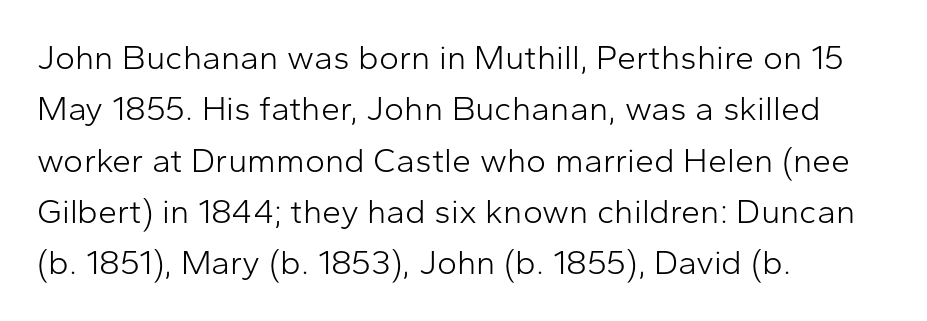
Q: Is the text bold? A: No.
Q: Is the text italic (slanted)? A: No, it is upright.
Q: Is the typeface a serif or a sans-serif typeface? A: Sans-serif.
Q: Is the text underlined? A: No.
Q: How is the paragraph aligned? A: Left-aligned.
Q: Is the spacing between letters normal or unusually wide? A: Normal.
Q: Is the spacing between lines tight, normal or loose? A: Normal.
Q: Width (condensed, normal, or wide)? A: Normal.
Q: Stroke contrast? A: Low.
Q: x-height? A: Medium.
Q: Monospaced? A: No.
